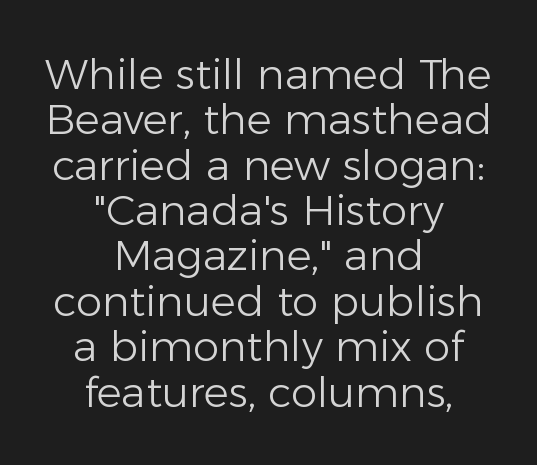
Horizontal alignment here is central, giving a formal, balanced look. Each letter keeps its own natural width here, so spacing adapts to shape. Horizontal bands of white between lines are thin slivers. Characters remain perfectly vertical along every line.
